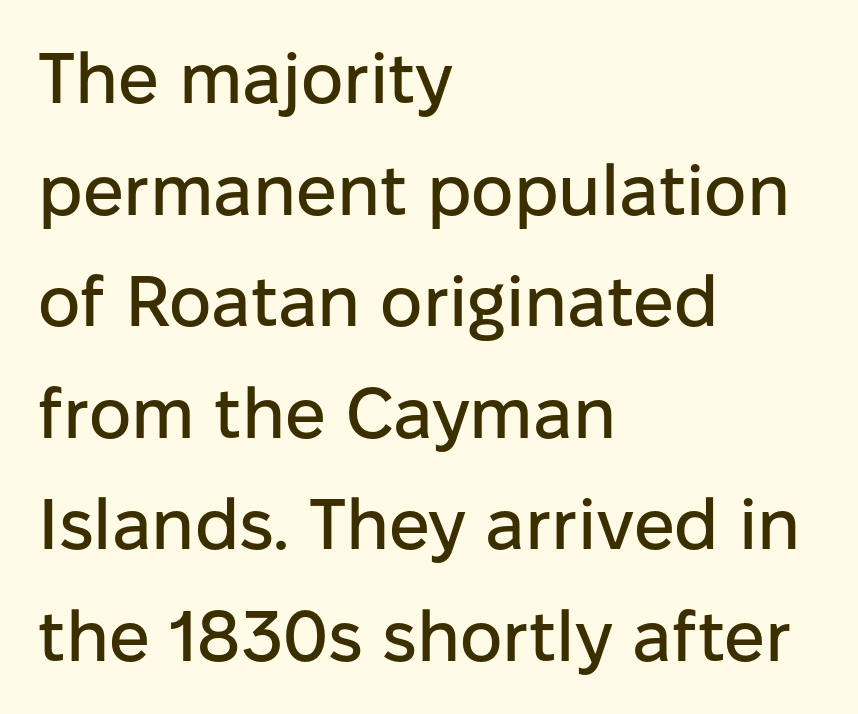
{"serif": "no", "italic": "no", "width": "normal", "stroke_contrast": "low", "x_height": "medium", "monospaced": "no", "underline": "no", "align": "left", "line_spacing": "normal", "line_spacing_ratio": 1.55, "letter_spacing": "normal", "letter_spacing_em": 0.0, "glyph_px": 72}
